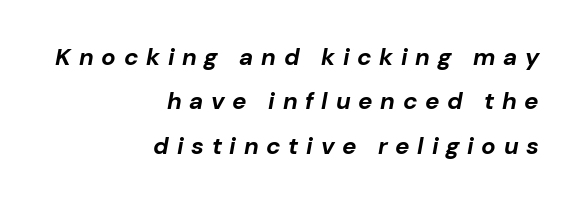
The image shows 24 px bold type, italic (leaning right); set right-aligned, line spacing 1.85x, unusually wide letter spacing (+0.32 em), not underlined.
